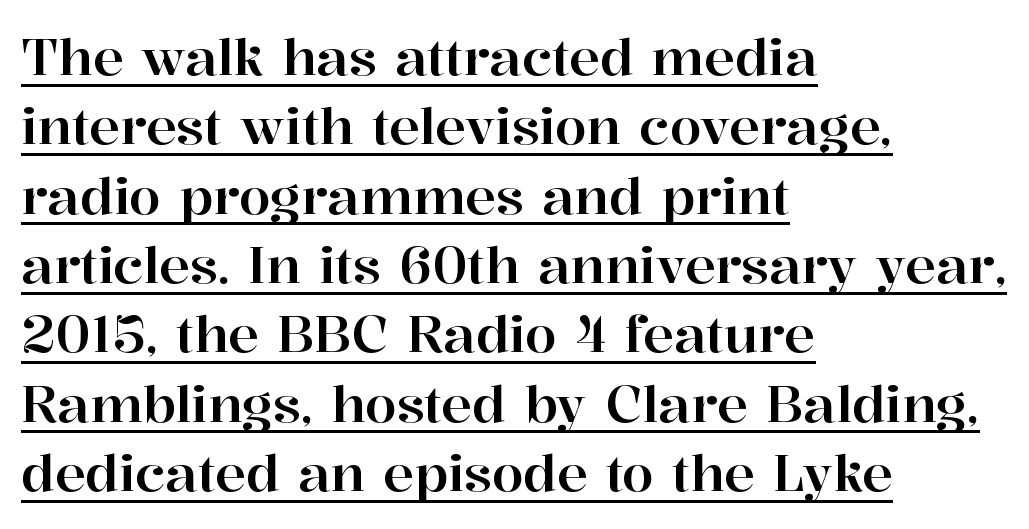
Q: Is the text italic (slanted)? A: No, it is upright.
Q: Is the typeface a serif or a sans-serif typeface? A: Serif.
Q: Is the text underlined? A: Yes.
Q: How is the paragraph aligned? A: Left-aligned.
Q: Is the spacing between letters normal or unusually wide? A: Normal.
Q: Is the spacing between lines tight, normal or loose? A: Normal.
Q: Width (condensed, normal, or wide)? A: Normal.
Q: Stroke contrast? A: High.
Q: x-height? A: Medium.
Q: Monospaced? A: No.
